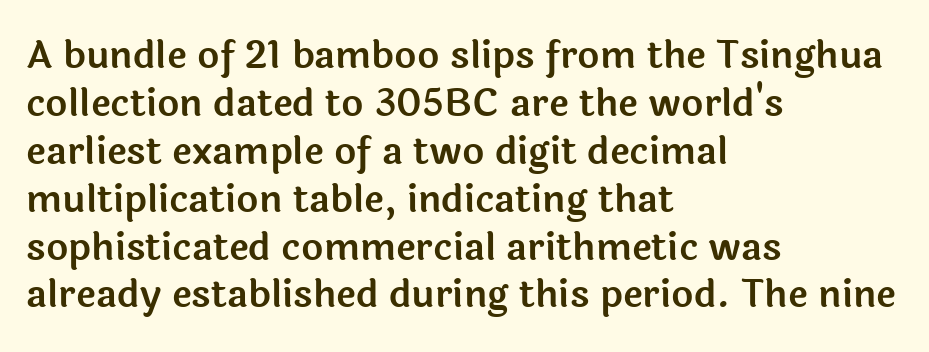
Q: Is the text italic (slanted)? A: No, it is upright.
Q: Is the typeface a serif or a sans-serif typeface? A: Sans-serif.
Q: Is the text underlined? A: No.
Q: How is the paragraph aligned? A: Left-aligned.
Q: Is the spacing between letters normal or unusually wide? A: Normal.
Q: Is the spacing between lines tight, normal or loose? A: Normal.
Q: Width (condensed, normal, or wide)? A: Normal.
Q: x-height? A: Medium.
Q: Monospaced? A: No.
